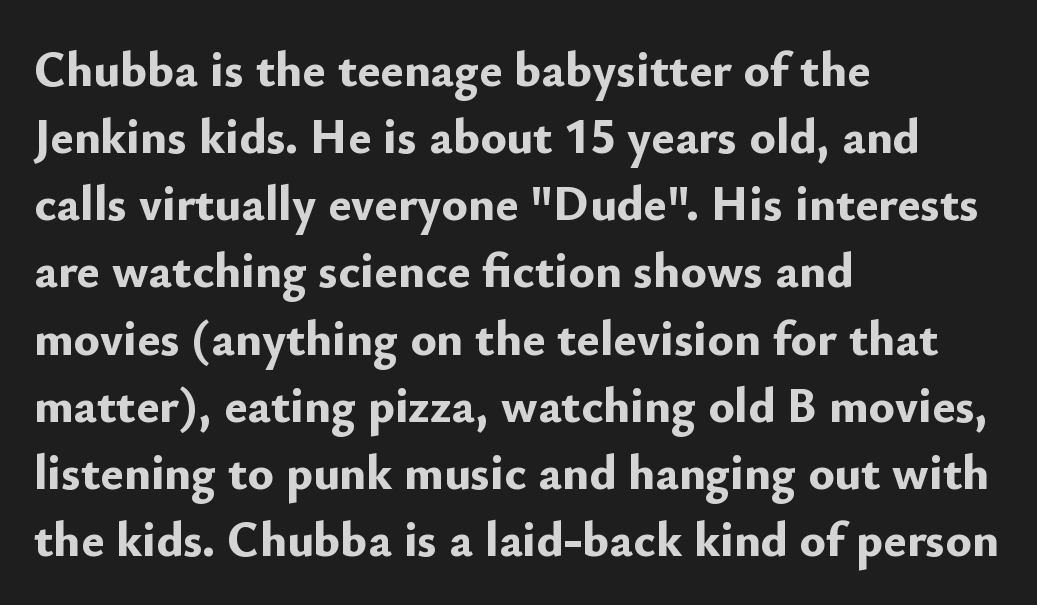
Compared with typical paragraphs, the rows here are spaced about the same. The face used here is proportionally spaced, like ordinary book or web type. Has an underline been added? It has not. All the whitespace from short lines collects on the right.
